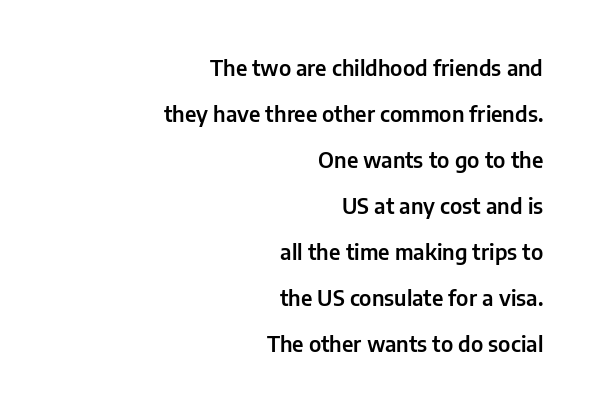
{"italic": "no", "underline": "no", "align": "right", "line_spacing": "loose", "line_spacing_ratio": 2.19, "letter_spacing": "normal", "letter_spacing_em": 0.0, "glyph_px": 21}
